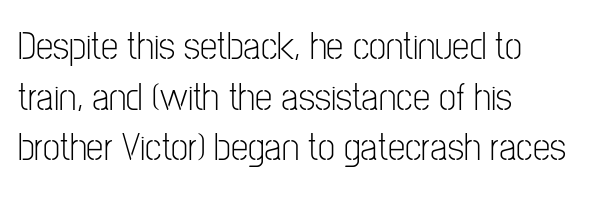
Q: Is the text bold? A: No.
Q: Is the text italic (slanted)? A: No, it is upright.
Q: Is the typeface a serif or a sans-serif typeface? A: Sans-serif.
Q: Is the text underlined? A: No.
Q: How is the paragraph aligned? A: Left-aligned.
Q: Is the spacing between letters normal or unusually wide? A: Normal.
Q: Is the spacing between lines tight, normal or loose? A: Normal.
Q: Width (condensed, normal, or wide)? A: Condensed.
Q: Stroke contrast? A: Low.
Q: x-height? A: Medium.
Q: Monospaced? A: No.
